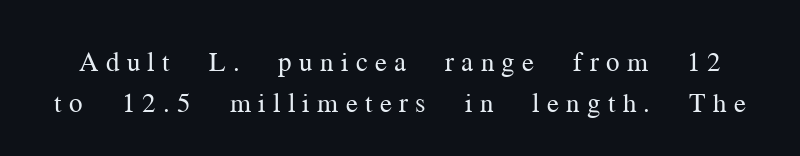
The image shows 27 px text type, upright; set normal line spacing (1.51x), unusually wide letter spacing (+0.27 em), not underlined.
